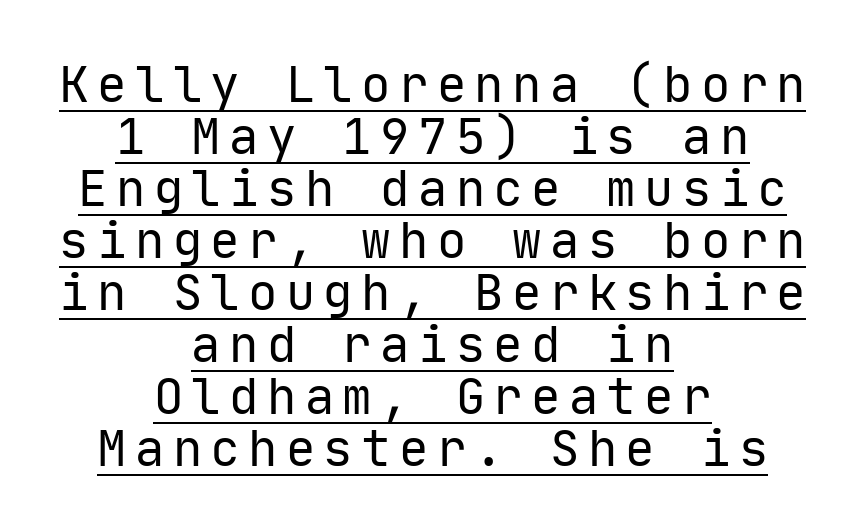
{"serif": "no", "italic": "no", "bold": "no", "weight": "regular", "width": "normal", "stroke_contrast": "low", "x_height": "medium", "monospaced": "yes", "underline": "yes", "align": "center", "line_spacing": "tight", "line_spacing_ratio": 1.06, "glyph_px": 49}
